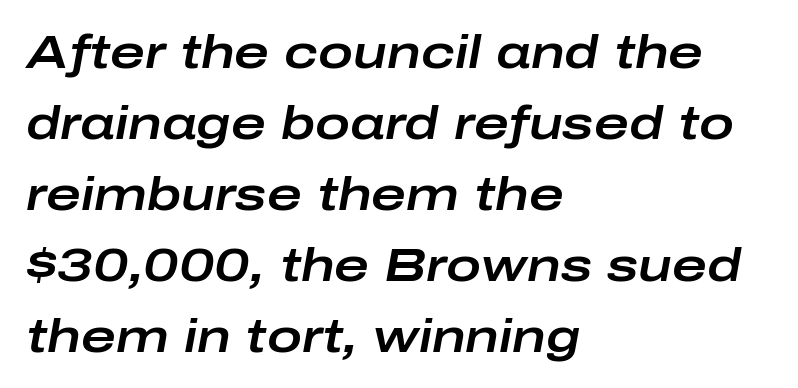
The image shows 47 px wide type, italic (leaning right); set left-aligned, normal line spacing (1.51x), normal letter spacing, not underlined; low stroke contrast and a medium x-height.
